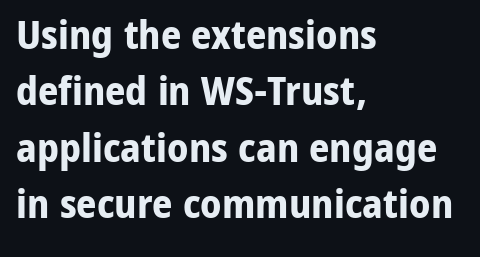
{"serif": "no", "italic": "no", "bold": "yes", "weight": "bold", "width": "normal", "stroke_contrast": "low", "x_height": "medium", "monospaced": "no", "underline": "no", "align": "left", "line_spacing": "normal", "line_spacing_ratio": 1.41, "letter_spacing": "normal", "letter_spacing_em": 0.0, "glyph_px": 40}
